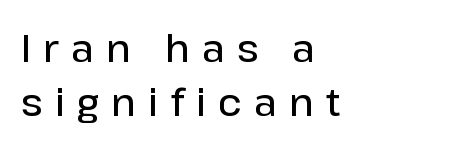
{"serif": "no", "italic": "no", "bold": "semi", "weight": "semibold", "width": "normal", "stroke_contrast": "low", "x_height": "medium", "monospaced": "no", "underline": "no", "align": "left", "line_spacing": "normal", "line_spacing_ratio": 1.42, "letter_spacing": "wide", "letter_spacing_em": 0.32, "glyph_px": 38}
